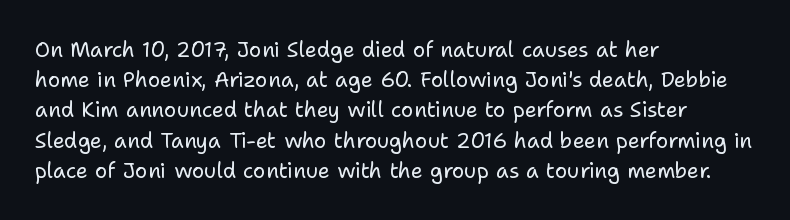
The image shows 21 px text type, upright; set left-aligned, normal line spacing (1.44x), normal letter spacing, not underlined.
